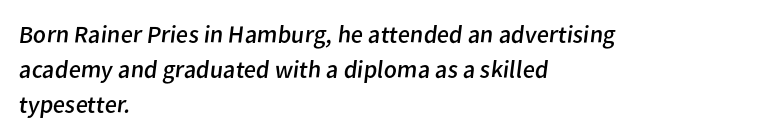
The image shows 25 px text type; set left-aligned, normal line spacing (1.41x), normal letter spacing, not underlined.
